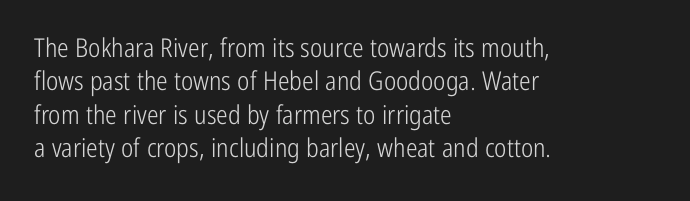
Compared with typical paragraphs, the rows here are spaced about the same. The letters stand straight up with perfectly vertical stems. Short and long lines alike share a common starting point at left. Is the stroke heavy? The answer is a plain regular-or-lighter. In terms of letterspacing, this is plain default setting. Just letters on the line, the space beneath them empty.
